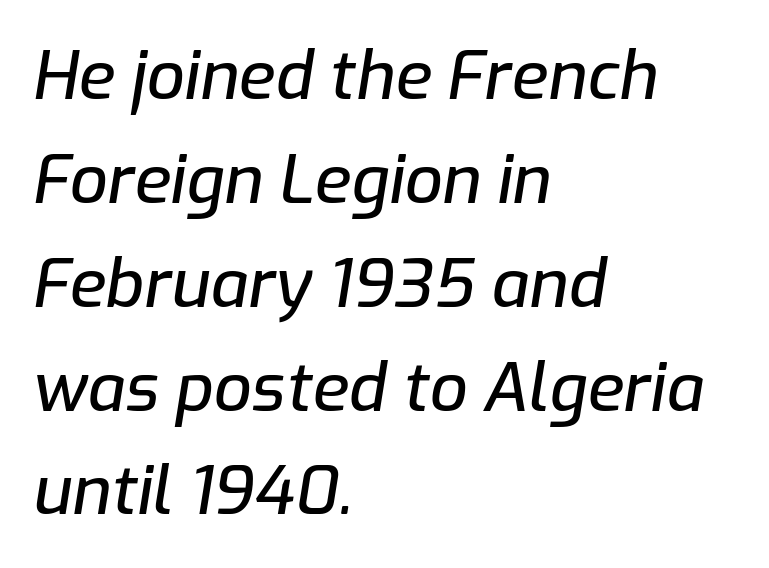
{"italic": "yes", "lean": "right", "slant_degrees": 9, "width": "normal", "stroke_contrast": "low", "x_height": "medium", "monospaced": "no", "underline": "no", "align": "left", "line_spacing": "normal", "line_spacing_ratio": 1.55, "letter_spacing": "normal", "letter_spacing_em": 0.0, "glyph_px": 67}
